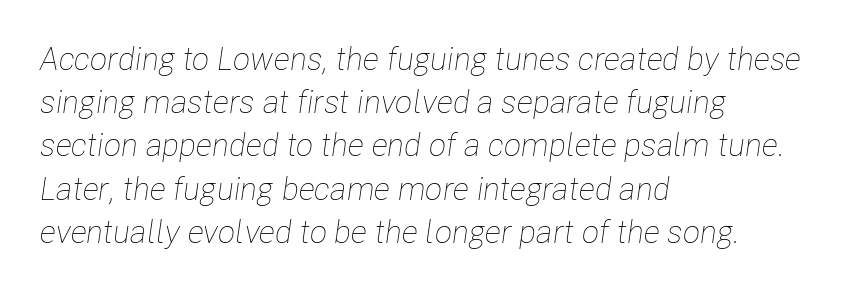
Q: Is the text bold? A: No.
Q: Is the text italic (slanted)? A: Yes, it leans right by about 8 degrees.
Q: Is the text underlined? A: No.
Q: How is the paragraph aligned? A: Left-aligned.
Q: Is the spacing between letters normal or unusually wide? A: Normal.
Q: Is the spacing between lines tight, normal or loose? A: Normal.
Q: Width (condensed, normal, or wide)? A: Condensed.
Q: Stroke contrast? A: Low.
Q: x-height? A: Medium.
Q: Monospaced? A: No.
